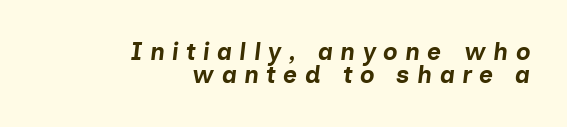
Q: Is the text bold? A: Yes.
Q: Is the text italic (slanted)? A: Yes, it leans right by about 7 degrees.
Q: Is the text underlined? A: No.
Q: How is the paragraph aligned? A: Right-aligned.
Q: Is the spacing between letters normal or unusually wide? A: Unusually wide.
Q: Is the spacing between lines tight, normal or loose? A: Tight.
